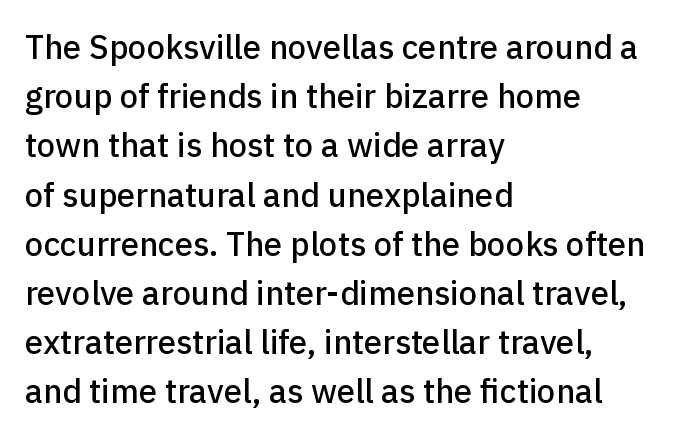
The passage shown has conventional tracking throughout. Varying glyph widths throughout — classic text-font behaviour. Posture: vertical. Vertical spacing — default. Nothing sits at the stroke ends, so this counts as sans-serif. This rendering features lettering with no underline.
